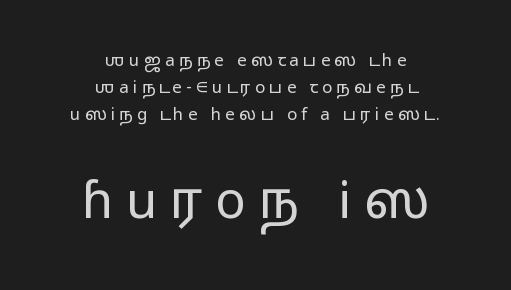
Q: Is the text bold? A: No.
Q: Is the text italic (slanted)? A: No, it is upright.
Q: Is the typeface a serif or a sans-serif typeface? A: Sans-serif.
Q: Is the text underlined? A: No.
Q: How is the paragraph aligned? A: Centered.
Q: Is the spacing between letters normal or unusually wide? A: Unusually wide.
Q: Is the spacing between lines tight, normal or loose? A: Normal.
Q: Which block of text is set in a larger size, the first (top) or the second (bottom)? A: The second (bottom) one.
Q: Width (condensed, normal, or wide)? A: Wide.
Q: Stroke contrast? A: Low.
Q: x-height? A: Medium.
Q: Monospaced? A: No.
